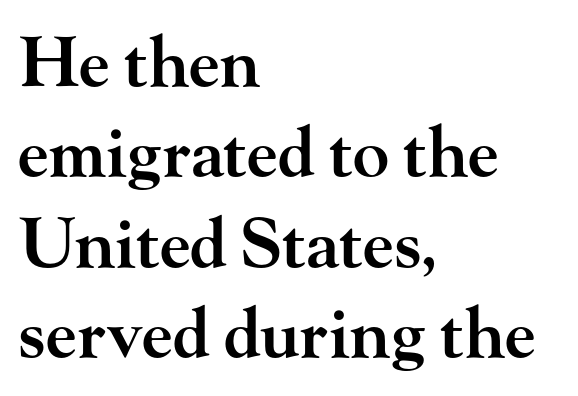
The rendering uses natural spacing where letterforms have individual widths. Rendered with straight, roman letterforms. The paragraph has a hard left edge and a soft right edge. One glance says typical: line gaps are just what's usual.
